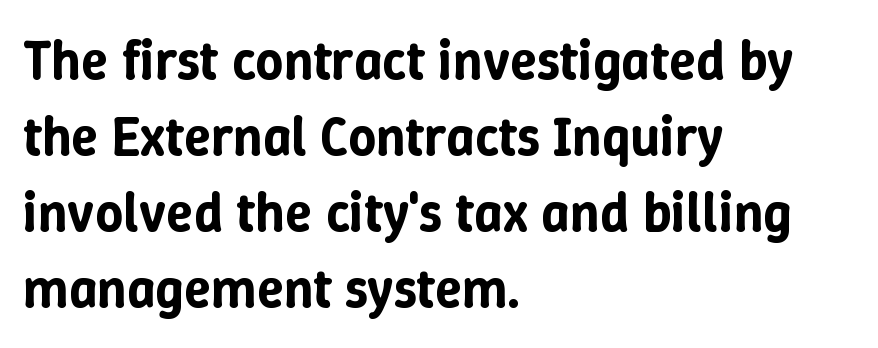
The image shows 55 px text type, upright; set left-aligned, normal line spacing (1.38x), normal letter spacing, not underlined; low stroke contrast and a medium x-height.
